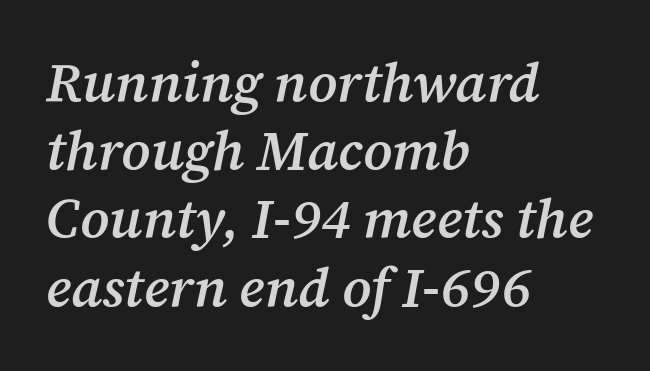
The image shows 55 px semibold serif type, italic (leaning right); set left-aligned, line spacing 1.24x, normal letter spacing, not underlined; medium stroke contrast and a medium x-height.
